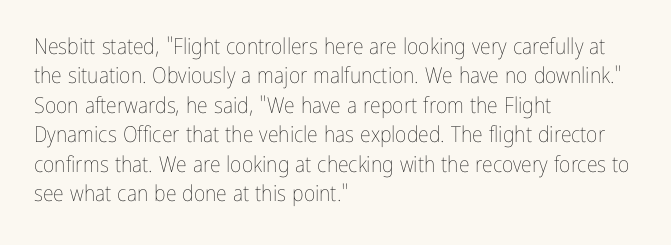
The image shows 22 px text type, upright; set left-aligned, normal line spacing (1.34x), normal letter spacing, not underlined.
